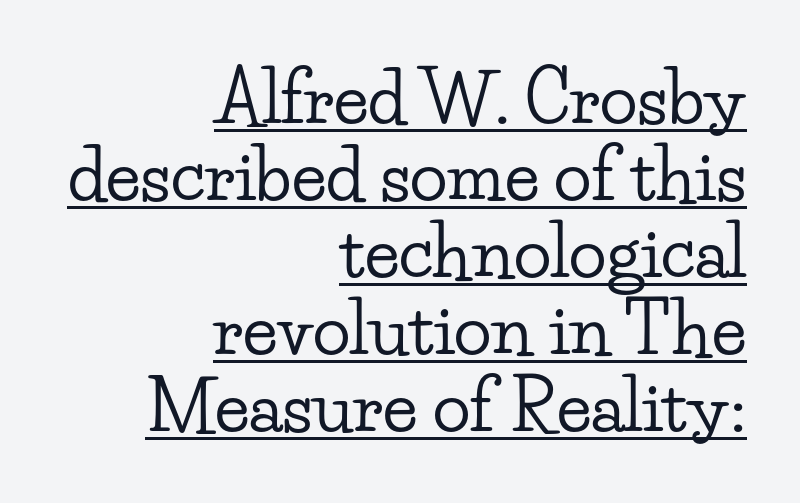
{"serif": "yes", "italic": "no", "width": "wide", "stroke_contrast": "low", "x_height": "small", "monospaced": "no", "underline": "yes", "align": "right", "line_spacing": "tight", "line_spacing_ratio": 1.1, "letter_spacing": "normal", "letter_spacing_em": 0.0, "glyph_px": 70}
